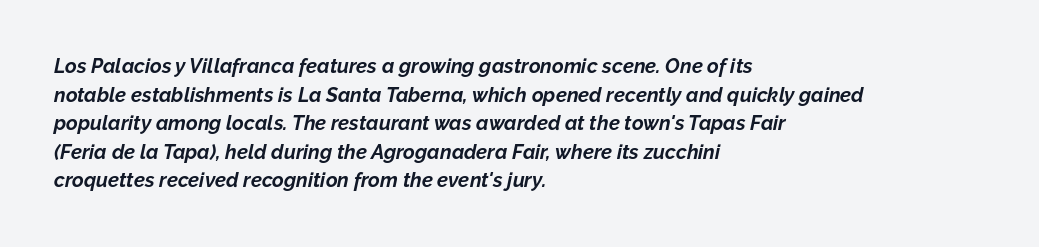
{"italic": "yes", "lean": "right", "slant_degrees": 12, "bold": "yes", "underline": "no", "align": "left", "line_spacing": "normal", "line_spacing_ratio": 1.43, "letter_spacing": "normal", "letter_spacing_em": 0.0, "glyph_px": 20}
